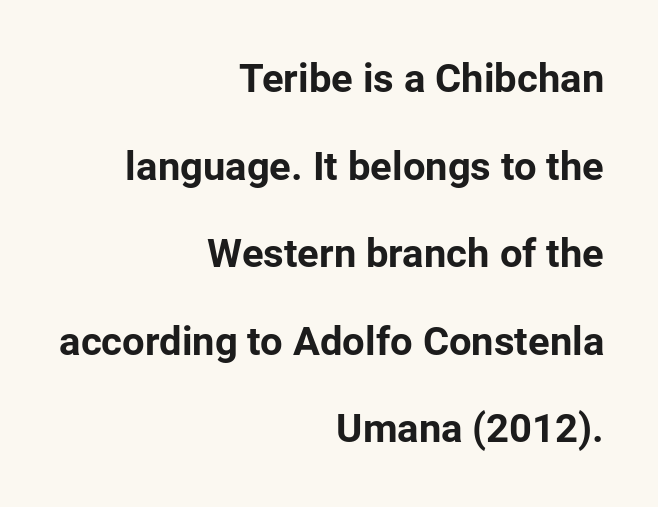
The image shows 40 px bold sans-serif type, upright; set right-aligned, loose line spacing (2.19x), normal letter spacing, not underlined; low stroke contrast and a medium x-height.
